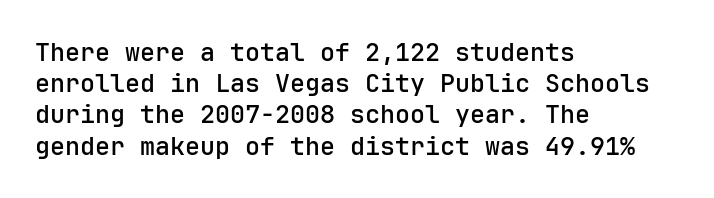
{"italic": "no", "underline": "no", "align": "left", "line_spacing": "normal", "line_spacing_ratio": 1.25, "letter_spacing": "normal", "letter_spacing_em": 0.0, "glyph_px": 25}
